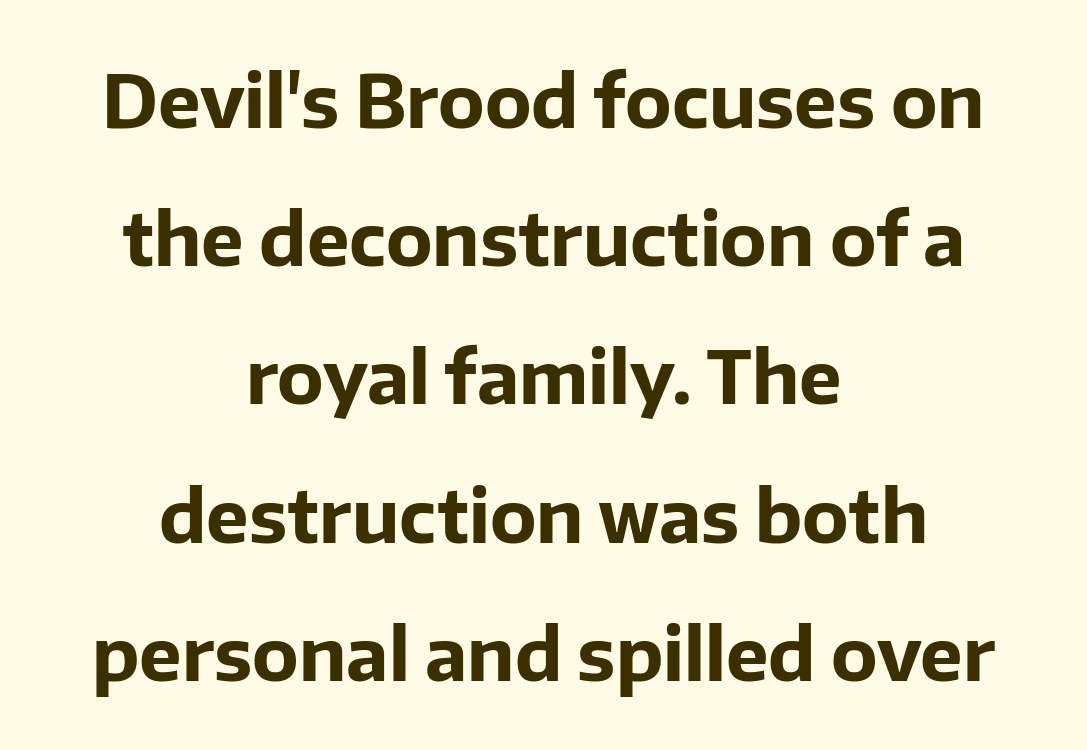
The image shows 72 px bold sans-serif type, upright; set centered, loose line spacing (1.92x), normal letter spacing, not underlined; low stroke contrast and a medium x-height.
